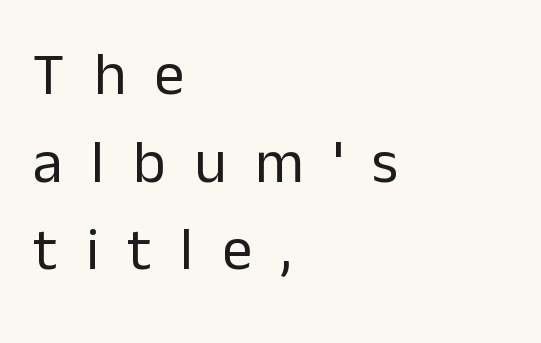
The image shows 60 px regular-weight sans-serif type, upright; set left-aligned, normal line spacing (1.46x), unusually wide letter spacing (+0.48 em), not underlined; low stroke contrast and a medium x-height.
